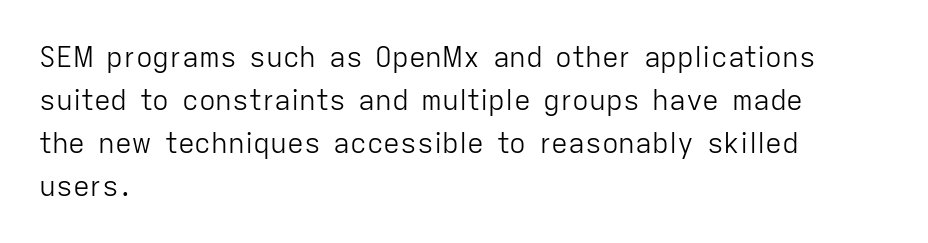
{"serif": "no", "italic": "no", "bold": "no", "weight": "light", "width": "normal", "stroke_contrast": "low", "x_height": "medium", "monospaced": "no", "underline": "no", "align": "left", "line_spacing": "normal", "line_spacing_ratio": 1.53, "letter_spacing": "normal", "letter_spacing_em": 0.0, "glyph_px": 28}
